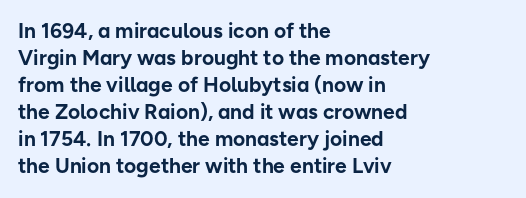
The space directly below the letters is spotless. In terms of leading, this rendering sits right in the middle. Notice how the stems are strictly vertical — no italics here. Honestly, the letter spacing is just normal — you wouldn't notice it. Typesetter's note: full bold, strokes at maximum text heaviness.
